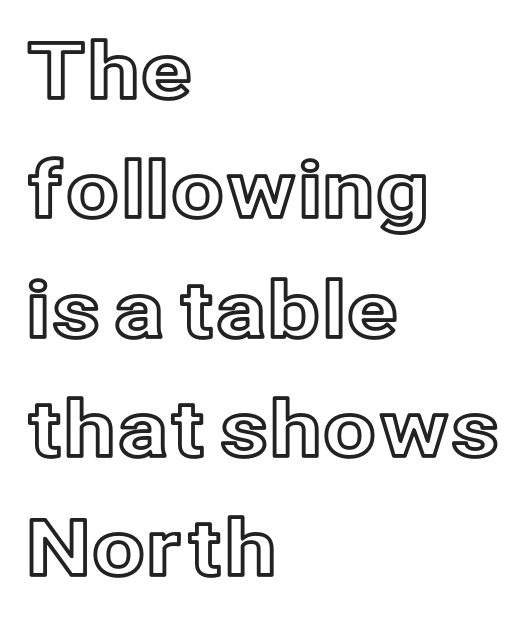
{"italic": "no", "width": "normal", "x_height": "medium", "monospaced": "no", "underline": "no", "align": "left", "line_spacing": "normal", "line_spacing_ratio": 1.55, "letter_spacing": "normal", "letter_spacing_em": 0.0, "glyph_px": 77}
